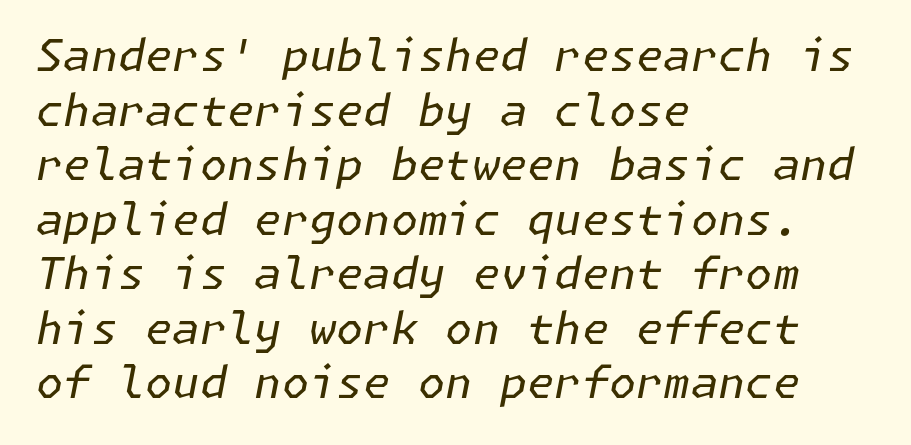
Line starts are locked; line ends wander. The axis of the letterforms is tilted away from vertical. This sample uses plain, unmodified letter spacing. The glyphs are unaccompanied by any horizontal stroke below them. The cut favours lightness, reaching ordinary text weight at its darkest.
